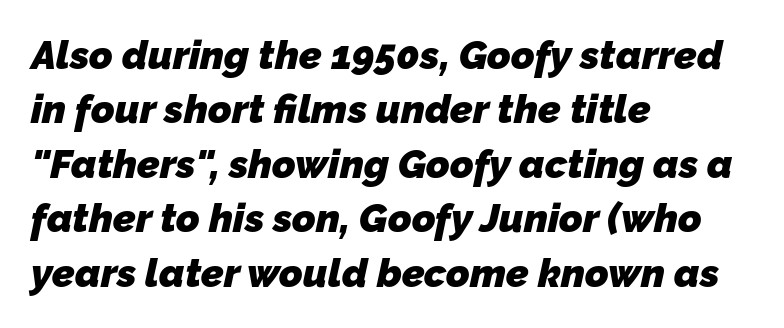
The space beneath each line is pristine and unruled. Observe the ordinary spacing: letters are neighbours, not strangers. Serif or sans? Sans — the stroke terminals are bare. Weight: bold.
